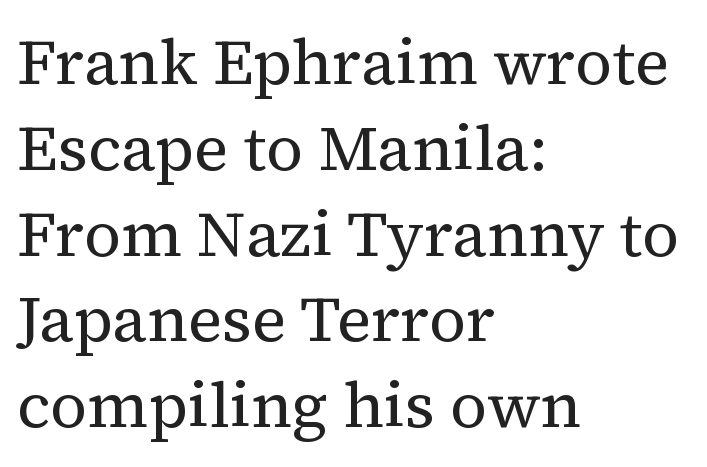
The image shows 64 px regular-weight serif type, upright; set left-aligned, normal line spacing (1.34x), normal letter spacing, not underlined; medium stroke contrast and a medium x-height.
